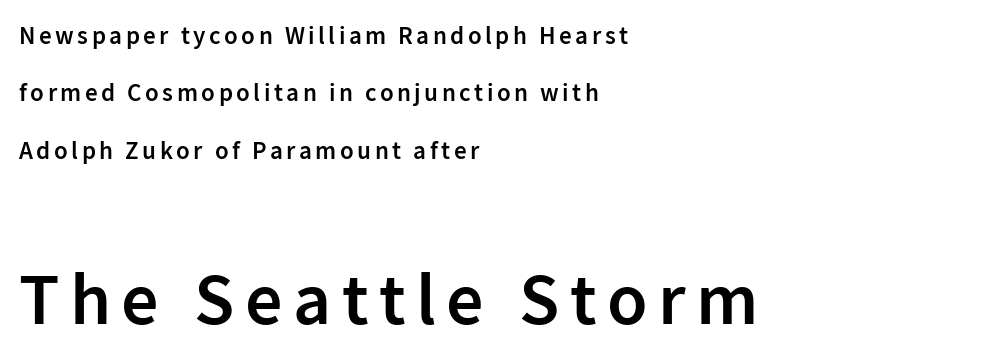
Weight check: semibold — heavier than regular, not quite bold. Descenders are the only things crossing below the line. One glance says open: line gaps are wider than usual. Between these two stacked blocks, the lower one wins on size. Looks like regular typesetting: each glyph gets only the width it needs.
